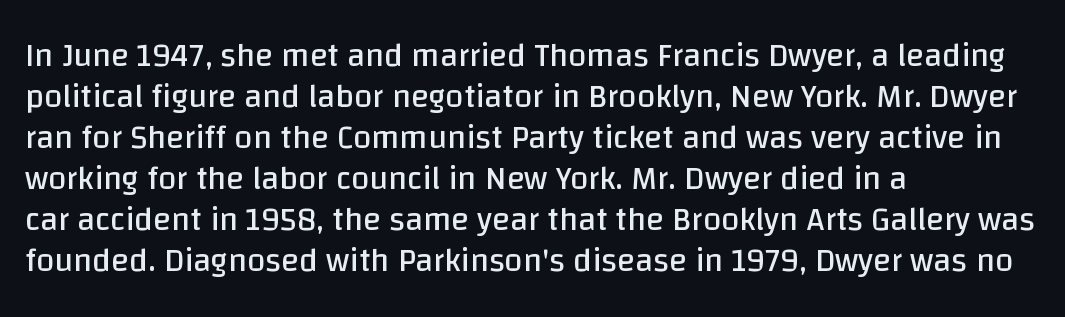
{"serif": "no", "italic": "no", "bold": "no", "weight": "regular", "width": "normal", "stroke_contrast": "low", "x_height": "large", "monospaced": "no", "underline": "no", "align": "left", "line_spacing_ratio": 1.24, "letter_spacing": "normal", "letter_spacing_em": 0.0, "glyph_px": 33}
